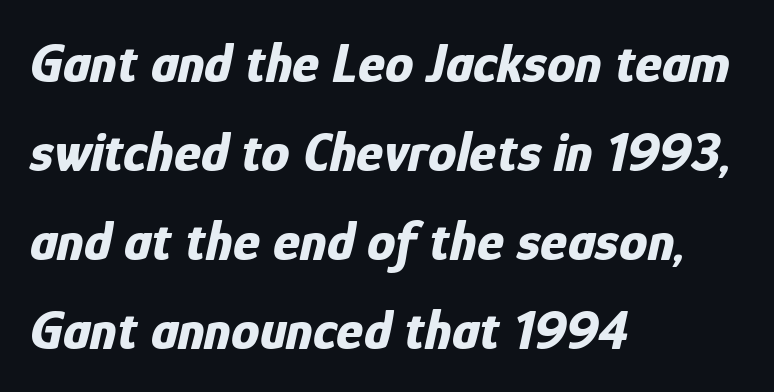
Is the letter spacing exaggerated? No — it looks like the ordinary default. Interline gaps are of average width in this sample. Quick note: underline off. As a designer I'd log this as weight 700, bold. These lines stack with their left ends in a neat column. Character widths vary here, with narrow letters taking less room than wide ones.
